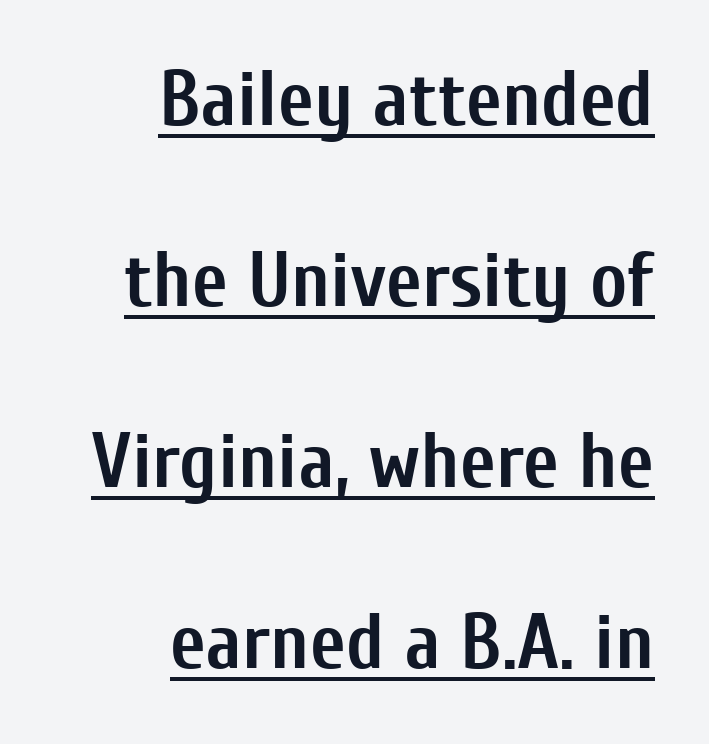
Each glyph is drawn with heavy, bold strokes. The ragged edge is on the left, which tells us the setting is flush right. No extra tracking has been applied to these lines. If you drew a line through each stem, it would be perfectly vertical. Notice the wide empty band between every row — that's loose leading. Looks like someone drew a line under every word here.
